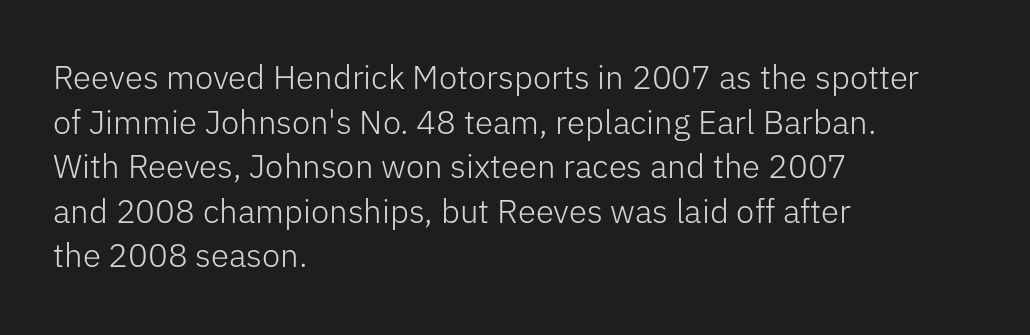
Style check: upright. A typesetter would call this leading conventional body-copy spacing. Is the type heavy? It reads as light-to-regular instead. Does the type have serifs? No, each stem ends abruptly. Compared with typical body copy, the letter spacing here is the same. The paragraph has a hard left edge and a soft right edge.
